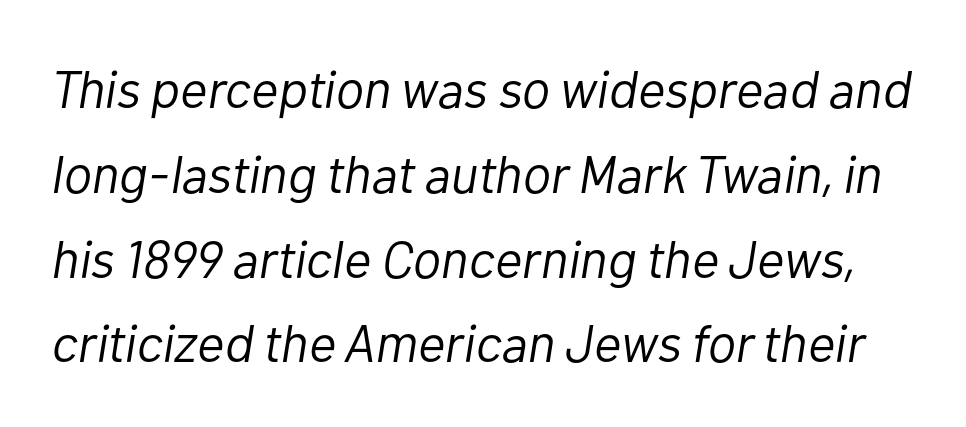
The image shows 53 px light type, italic (leaning right); set normal line spacing (1.6x), normal letter spacing, not underlined; low stroke contrast and a medium x-height.
